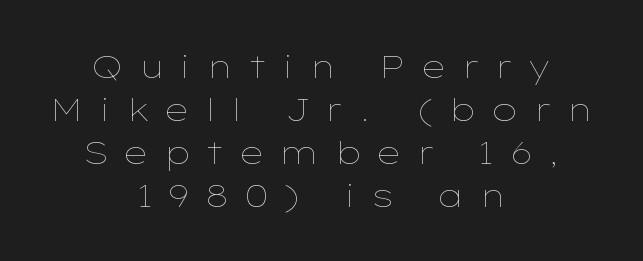
{"italic": "no", "bold": "no", "weight": "thin", "width": "wide", "stroke_contrast": "low", "x_height": "medium", "monospaced": "no", "underline": "no", "align": "center", "line_spacing": "normal", "line_spacing_ratio": 1.34, "letter_spacing": "wide", "letter_spacing_em": 0.46, "glyph_px": 32}
